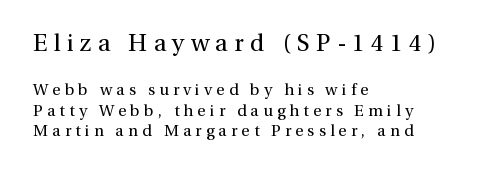
Q: Is the text bold? A: No.
Q: Is the text italic (slanted)? A: No, it is upright.
Q: Is the text underlined? A: No.
Q: How is the paragraph aligned? A: Left-aligned.
Q: Is the spacing between letters normal or unusually wide? A: Unusually wide.
Q: Is the spacing between lines tight, normal or loose? A: Normal.
Q: Which block of text is set in a larger size, the first (top) or the second (bottom)? A: The first (top) one.
